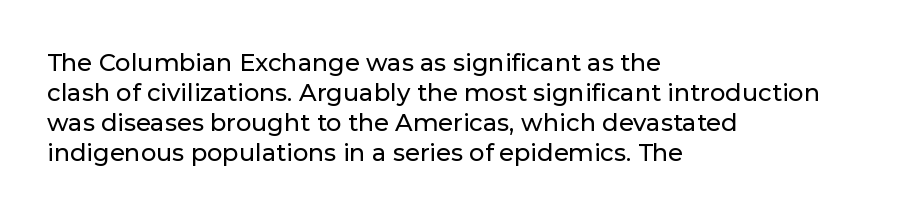
The image shows 24 px text type, upright; set left-aligned, normal line spacing (1.25x), normal letter spacing, not underlined.
